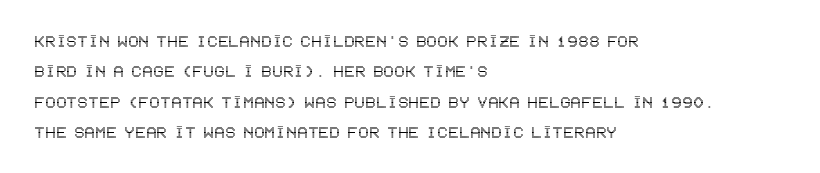
Q: Is the text italic (slanted)? A: No, it is upright.
Q: Is the text underlined? A: No.
Q: How is the paragraph aligned? A: Left-aligned.
Q: Is the spacing between letters normal or unusually wide? A: Normal.
Q: Is the spacing between lines tight, normal or loose? A: Normal.
